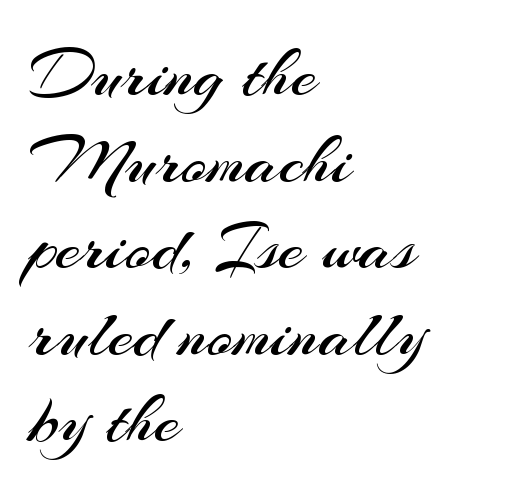
Q: Is the text bold? A: No.
Q: Is the text italic (slanted)? A: Yes.
Q: Is the typeface a serif or a sans-serif typeface? A: Sans-serif.
Q: Is the text underlined? A: No.
Q: How is the paragraph aligned? A: Left-aligned.
Q: Is the spacing between letters normal or unusually wide? A: Normal.
Q: Width (condensed, normal, or wide)? A: Normal.
Q: Stroke contrast? A: Medium.
Q: x-height? A: Small.
Q: Monospaced? A: No.
